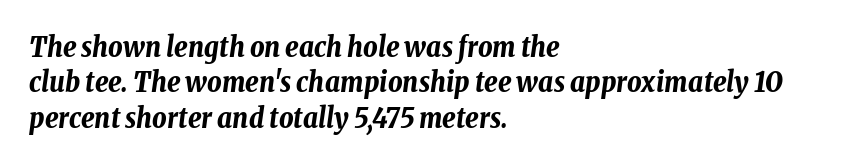
Q: Is the text bold? A: Yes.
Q: Is the text italic (slanted)? A: Yes, it leans right by about 8 degrees.
Q: Is the text underlined? A: No.
Q: How is the paragraph aligned? A: Left-aligned.
Q: Is the spacing between letters normal or unusually wide? A: Normal.
Q: Is the spacing between lines tight, normal or loose? A: Normal.
Q: Width (condensed, normal, or wide)? A: Condensed.
Q: Stroke contrast? A: Low.
Q: x-height? A: Medium.
Q: Monospaced? A: No.
